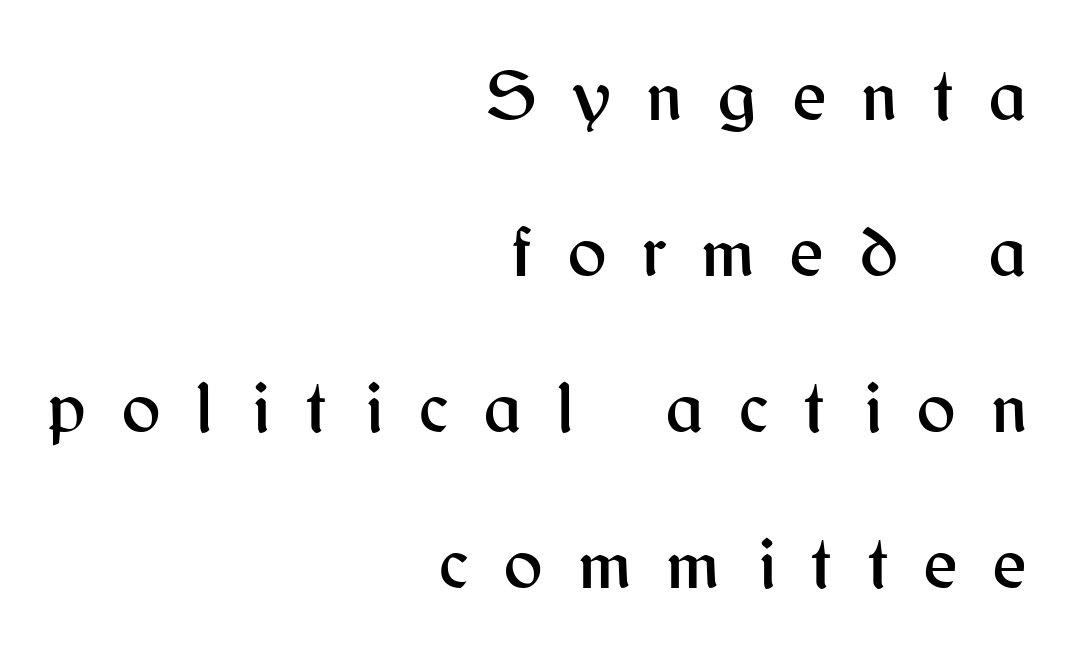
Regarding serifs, this sample does without them. Line endings align vertically; line beginnings do not. Here the designer chose a conventional face with non-uniform glyph widths. You can tell it's not italic because the verticals are truly vertical.
